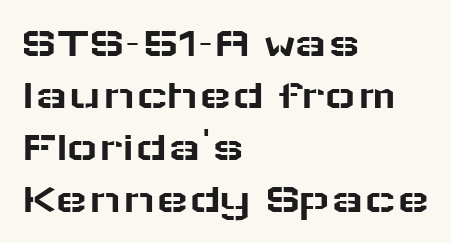
Q: Is the text italic (slanted)? A: No, it is upright.
Q: Is the typeface a serif or a sans-serif typeface? A: Sans-serif.
Q: Is the text underlined? A: No.
Q: How is the paragraph aligned? A: Left-aligned.
Q: Is the spacing between letters normal or unusually wide? A: Normal.
Q: Width (condensed, normal, or wide)? A: Wide.
Q: Stroke contrast? A: Low.
Q: x-height? A: Medium.
Q: Monospaced? A: No.
